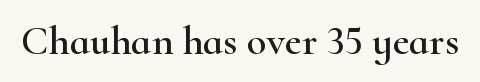
Q: Is the text italic (slanted)? A: No, it is upright.
Q: Is the typeface a serif or a sans-serif typeface? A: Serif.
Q: Is the text underlined? A: No.
Q: Is the spacing between letters normal or unusually wide? A: Normal.
Q: Width (condensed, normal, or wide)? A: Wide.
Q: Stroke contrast? A: High.
Q: x-height? A: Small.
Q: Monospaced? A: No.
